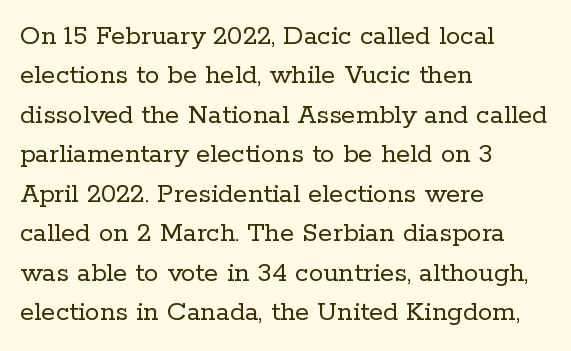
Honestly, the letter spacing is just normal — you wouldn't notice it. The block of text has a typical density, with ordinary space between rows. Check the space under the baseline: it is left empty. Vertical strokes here are truly vertical. A light-to-regular cut is what we see here.
